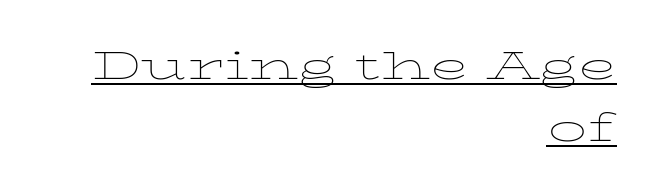
Q: Is the text bold? A: No.
Q: Is the text italic (slanted)? A: No, it is upright.
Q: Is the text underlined? A: Yes.
Q: How is the paragraph aligned? A: Right-aligned.
Q: Is the spacing between letters normal or unusually wide? A: Normal.
Q: Width (condensed, normal, or wide)? A: Wide.
Q: Stroke contrast? A: Low.
Q: x-height? A: Medium.
Q: Monospaced? A: No.
